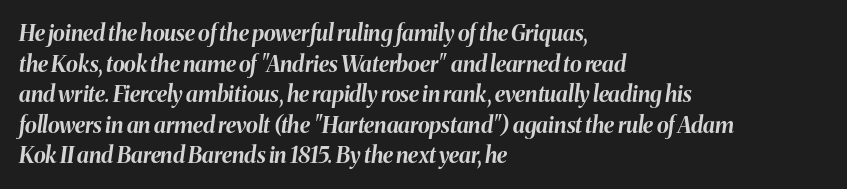
Q: Is the text bold? A: Yes.
Q: Is the text italic (slanted)? A: Yes, it leans right by about 8 degrees.
Q: Is the text underlined? A: No.
Q: How is the paragraph aligned? A: Left-aligned.
Q: Is the spacing between letters normal or unusually wide? A: Normal.
Q: Is the spacing between lines tight, normal or loose? A: Normal.
